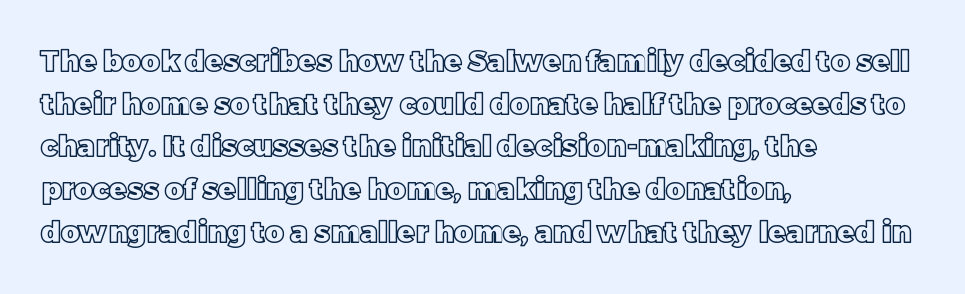
The image shows 29 px text type, upright; set left-aligned, normal line spacing (1.47x), normal letter spacing, not underlined; a large x-height.
